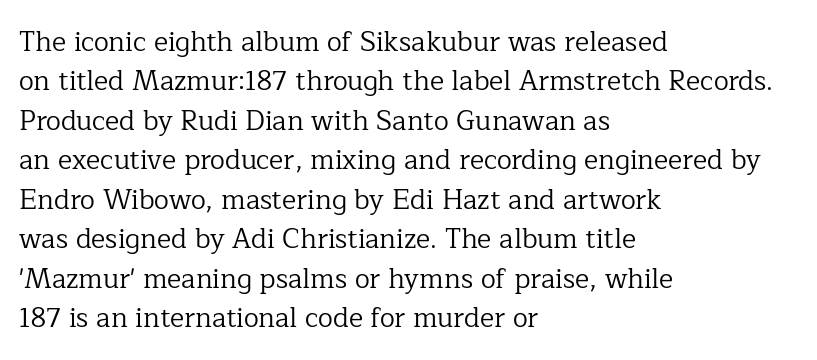
Q: Is the text bold? A: No.
Q: Is the text italic (slanted)? A: No, it is upright.
Q: Is the text underlined? A: No.
Q: How is the paragraph aligned? A: Left-aligned.
Q: Is the spacing between letters normal or unusually wide? A: Normal.
Q: Is the spacing between lines tight, normal or loose? A: Normal.
